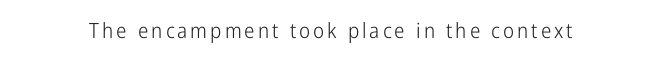
Nope, not italic — everything's standing straight. Weight: regular or lighter. This rendering features lettering with no underline.
